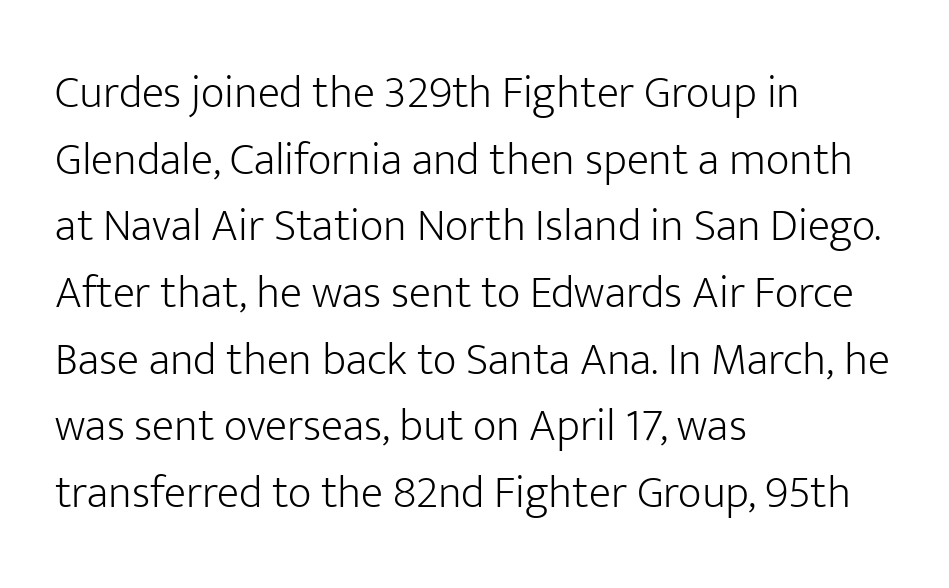
Q: Is the text bold? A: No.
Q: Is the text italic (slanted)? A: No, it is upright.
Q: Is the typeface a serif or a sans-serif typeface? A: Sans-serif.
Q: Is the text underlined? A: No.
Q: How is the paragraph aligned? A: Left-aligned.
Q: Is the spacing between letters normal or unusually wide? A: Normal.
Q: Is the spacing between lines tight, normal or loose? A: Normal.
Q: Width (condensed, normal, or wide)? A: Normal.
Q: Stroke contrast? A: Low.
Q: x-height? A: Medium.
Q: Monospaced? A: No.
